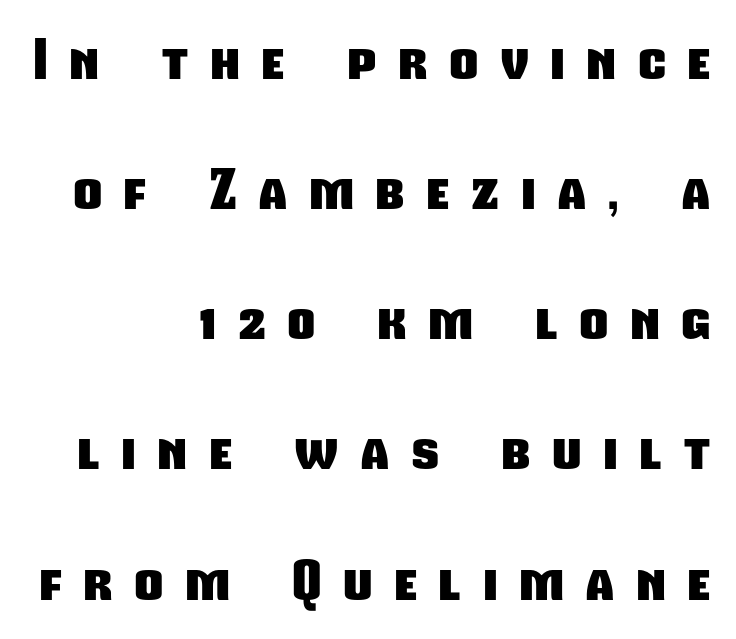
The rendering uses natural spacing where letterforms have individual widths. The compositor pushed each line to the right boundary. Font category for this specimen: sans-serif. What stands out about the letter spacing? Its width — letters are far apart.
